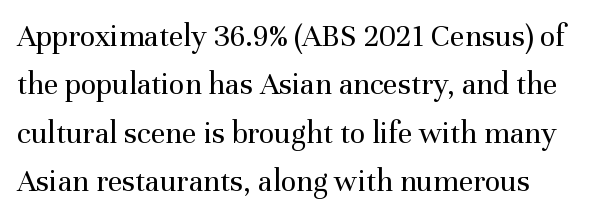
Q: Is the text bold? A: No.
Q: Is the text italic (slanted)? A: No, it is upright.
Q: Is the typeface a serif or a sans-serif typeface? A: Serif.
Q: Is the text underlined? A: No.
Q: Is the spacing between letters normal or unusually wide? A: Normal.
Q: Is the spacing between lines tight, normal or loose? A: Normal.
Q: Width (condensed, normal, or wide)? A: Normal.
Q: Stroke contrast? A: Medium.
Q: x-height? A: Medium.
Q: Monospaced? A: No.
